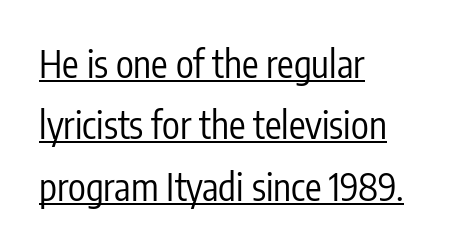
Q: Is the text bold? A: No.
Q: Is the text italic (slanted)? A: No, it is upright.
Q: Is the typeface a serif or a sans-serif typeface? A: Sans-serif.
Q: Is the text underlined? A: Yes.
Q: How is the paragraph aligned? A: Left-aligned.
Q: Is the spacing between letters normal or unusually wide? A: Normal.
Q: Is the spacing between lines tight, normal or loose? A: Normal.
Q: Width (condensed, normal, or wide)? A: Condensed.
Q: Stroke contrast? A: Low.
Q: x-height? A: Medium.
Q: Monospaced? A: No.
